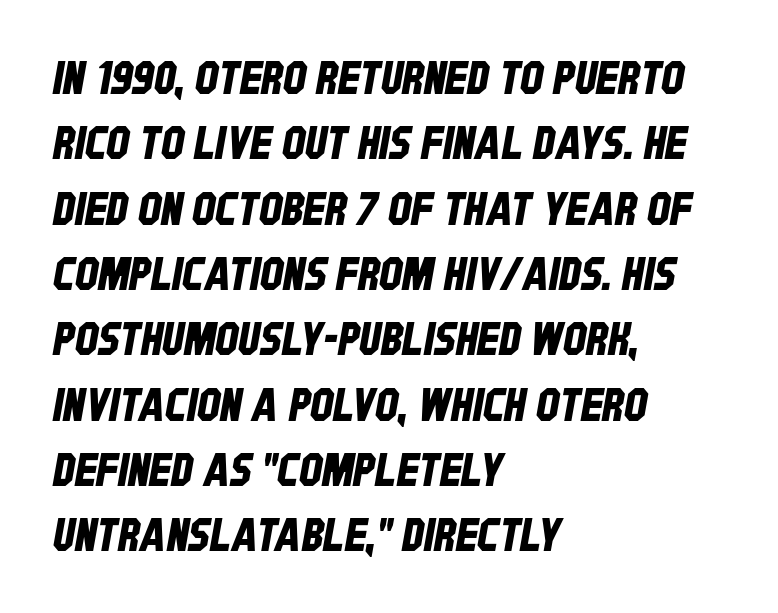
The image shows 46 px condensed sans-serif type; set left-aligned, normal line spacing (1.42x), normal letter spacing, not underlined; low stroke contrast and a large x-height.
